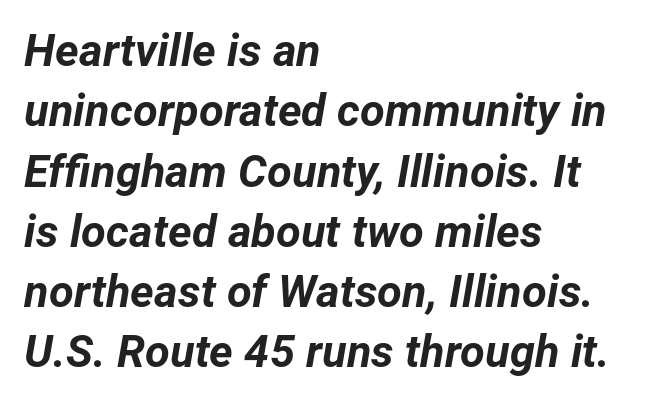
The image shows 45 px bold type, italic (leaning right); set left-aligned, normal line spacing (1.34x), normal letter spacing, not underlined; low stroke contrast and a medium x-height.
